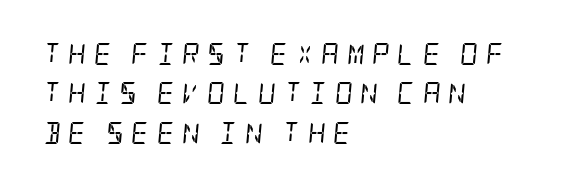
{"italic": "yes", "lean": "right", "slant_degrees": 5, "bold": "no", "underline": "no", "align": "left", "line_spacing_ratio": 1.79, "letter_spacing": "wide", "letter_spacing_em": 0.34, "glyph_px": 22}
